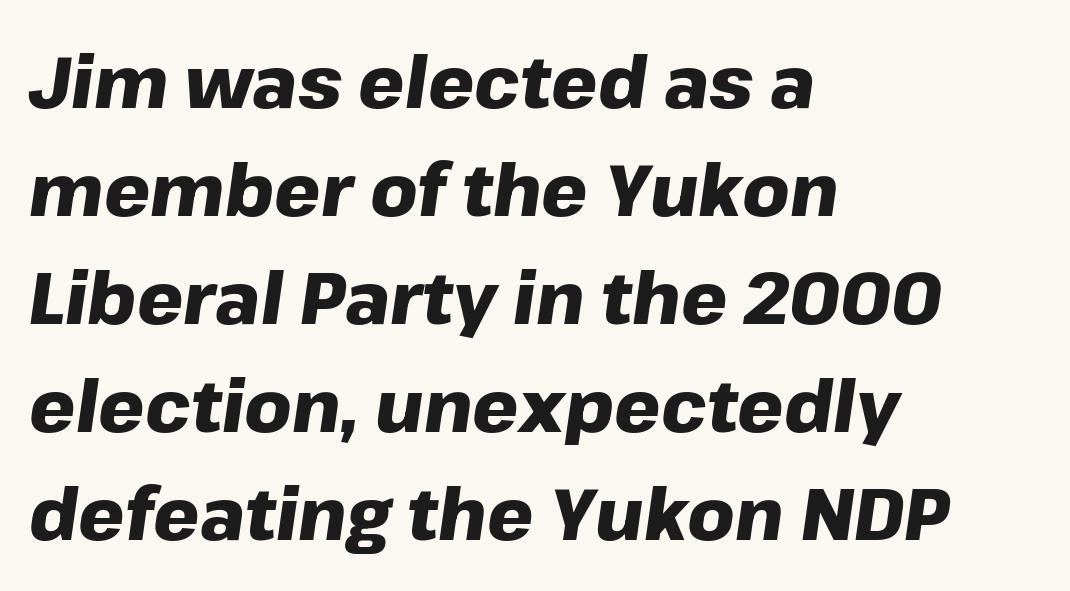
Yep, that's italic — everything's leaning. The compositor pushed each line to the left boundary. Caption: standard tracking, unaltered. The face used here has the dense, thick strokes of a bold.
